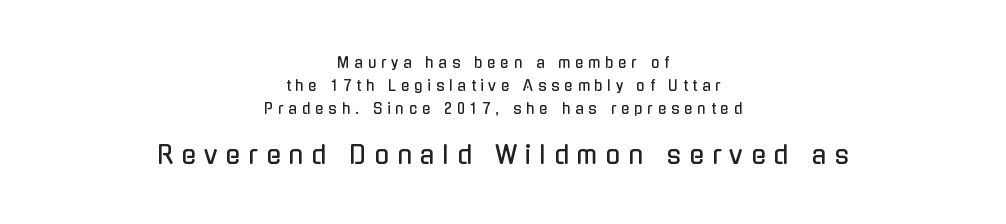
Q: Is the text italic (slanted)? A: No, it is upright.
Q: Is the text underlined? A: No.
Q: How is the paragraph aligned? A: Centered.
Q: Is the spacing between letters normal or unusually wide? A: Unusually wide.
Q: Is the spacing between lines tight, normal or loose? A: Normal.
Q: Which block of text is set in a larger size, the first (top) or the second (bottom)? A: The second (bottom) one.
